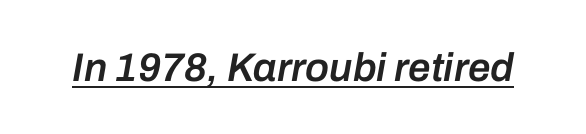
Q: Is the text bold? A: Semi-bold.
Q: Is the text italic (slanted)? A: Yes, it leans right by about 10 degrees.
Q: Is the text underlined? A: Yes.
Q: Is the spacing between letters normal or unusually wide? A: Normal.
Q: Width (condensed, normal, or wide)? A: Normal.
Q: Stroke contrast? A: Low.
Q: x-height? A: Medium.
Q: Monospaced? A: No.
